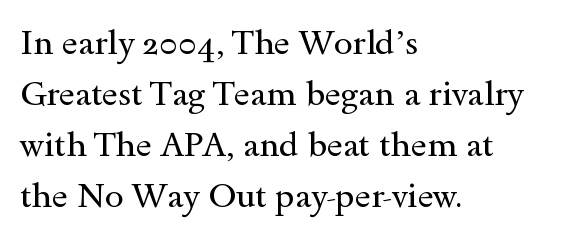
Clear beneath every line of the passage. Line spacing here is normal. This sample has the flowing, uneven cadence of proportional lettering. Weight: regular or lighter.
